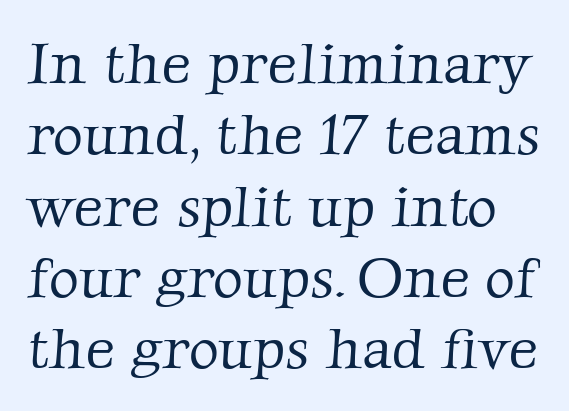
Q: Is the text bold? A: No.
Q: Is the typeface a serif or a sans-serif typeface? A: Serif.
Q: Is the text underlined? A: No.
Q: Is the spacing between letters normal or unusually wide? A: Normal.
Q: Width (condensed, normal, or wide)? A: Normal.
Q: Stroke contrast? A: Low.
Q: x-height? A: Medium.
Q: Monospaced? A: No.
